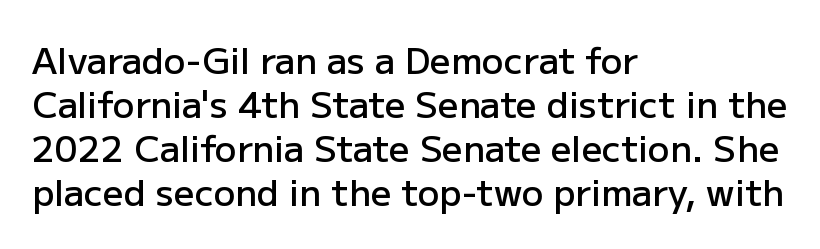
How are the letters spaced? Ordinarily, with no added tracking. The rendering shows plain stroke endings on the letterforms — a sans-serif design. Bare-footed words on every line. This is roman type, the default non-slanted kind.
